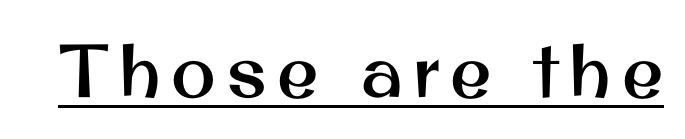
The image shows 75 px sans-serif type, upright; set underlined; medium stroke contrast and a small x-height.
